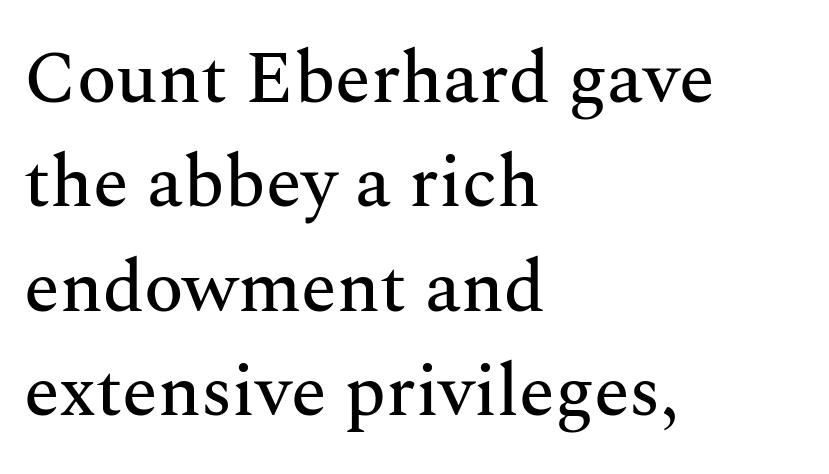
The image shows 73 px serif type, upright; set left-aligned, normal line spacing (1.43x), normal letter spacing, not underlined; medium stroke contrast and a medium x-height.
